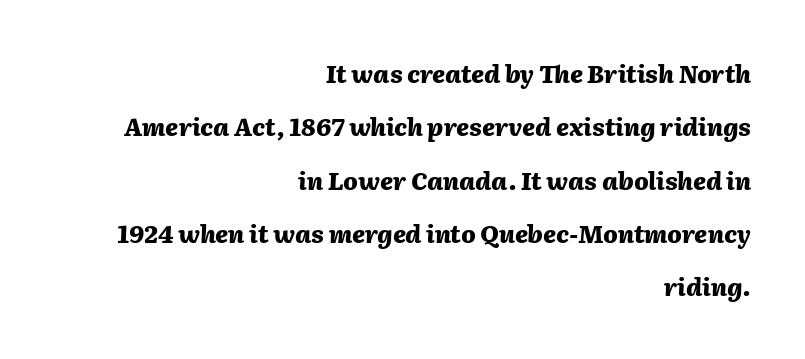
Q: Is the text bold? A: Yes.
Q: Is the text italic (slanted)? A: Yes, it leans right by about 2 degrees.
Q: Is the text underlined? A: No.
Q: How is the paragraph aligned? A: Right-aligned.
Q: Is the spacing between letters normal or unusually wide? A: Normal.
Q: Is the spacing between lines tight, normal or loose? A: Loose.
